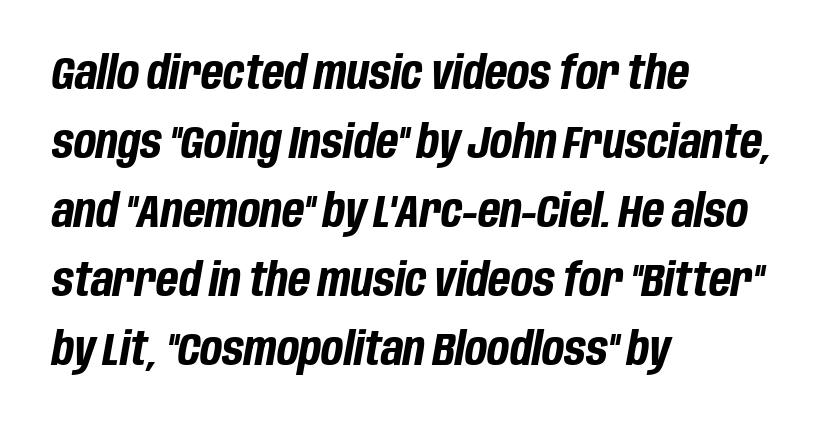
Nothing unusual about the tracking: characters are spaced as the font intends. Character widths vary here, with narrow letters taking less room than wide ones. These words are printed bold, with thick strokes throughout. Vertical spacing — default. Decoration check: the copy has no underline. Caption: multi-line text, flush left, ragged right.
